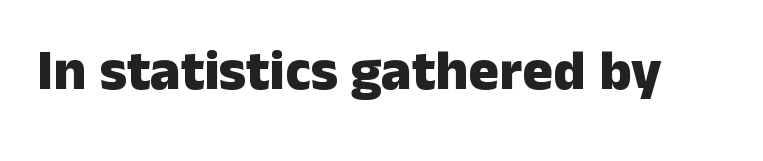
Q: Is the text bold? A: Yes.
Q: Is the text italic (slanted)? A: No, it is upright.
Q: Is the typeface a serif or a sans-serif typeface? A: Sans-serif.
Q: Is the text underlined? A: No.
Q: Is the spacing between letters normal or unusually wide? A: Normal.
Q: Width (condensed, normal, or wide)? A: Normal.
Q: Stroke contrast? A: Low.
Q: x-height? A: Medium.
Q: Monospaced? A: No.
